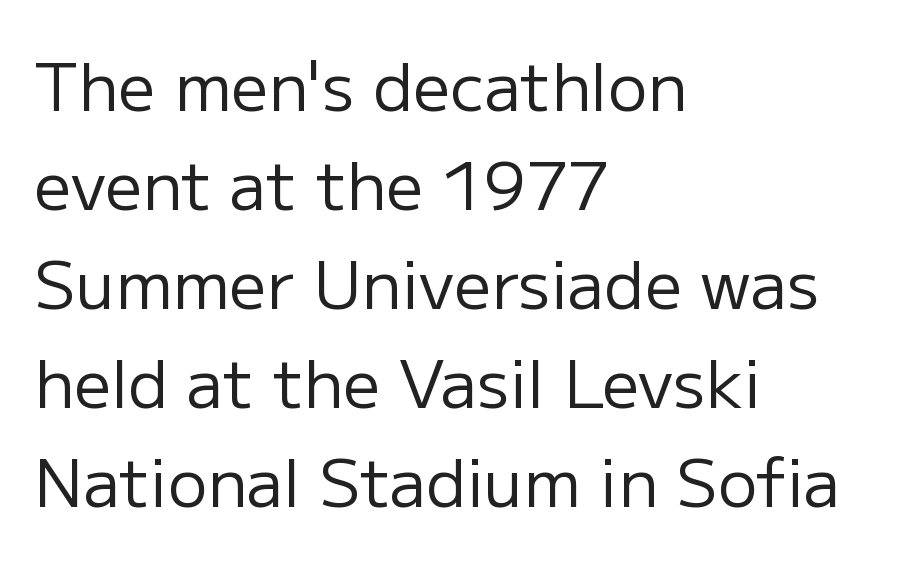
Any mark beneath the type? The region is blank. You could not count columns in this text — the font is proportionally spaced. The font sits on the lighter half of the weight spectrum, regular included. The rendering shows plain stroke endings on the letterforms — a sans-serif design. Here the glyphs are tracked normally, forming tight word shapes. The lines are quadded left.
